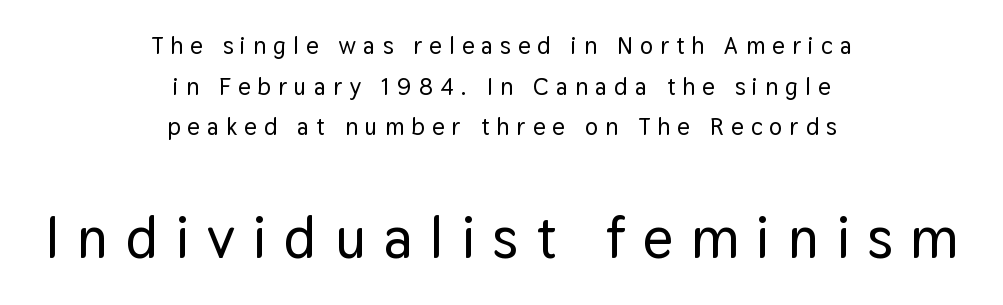
Letter spacing: wide. The specimen omits any rule beneath the text block's lines. Which margin do the lines hug? Neither — every line sits in the middle. The passage shown is typed in a proportional face where columns would drift. Does the type have serifs? No, each stem ends abruptly. The lower block of text is set noticeably larger than the block above it.
